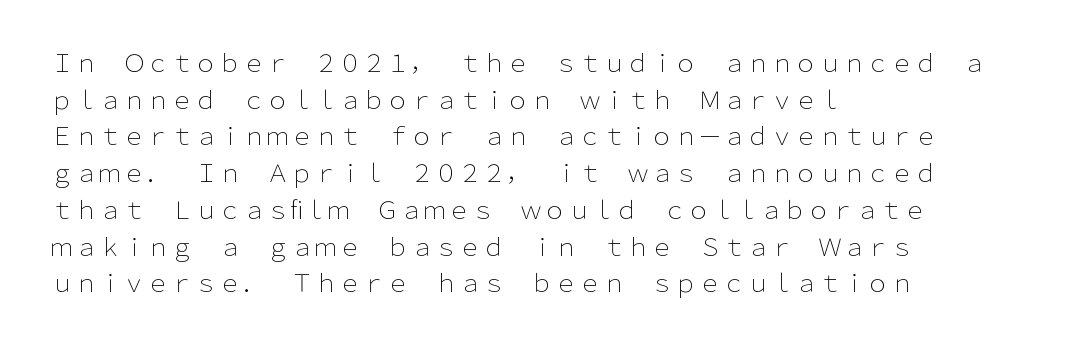
The image shows 24 px text type, upright; set left-aligned, normal line spacing (1.53x), normal letter spacing, not underlined.
